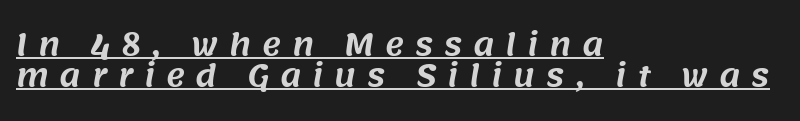
The image shows 29 px sans-serif type; set left-aligned, tight line spacing (1.06x), unusually wide letter spacing (+0.37 em), underlined; medium stroke contrast and a large x-height.
